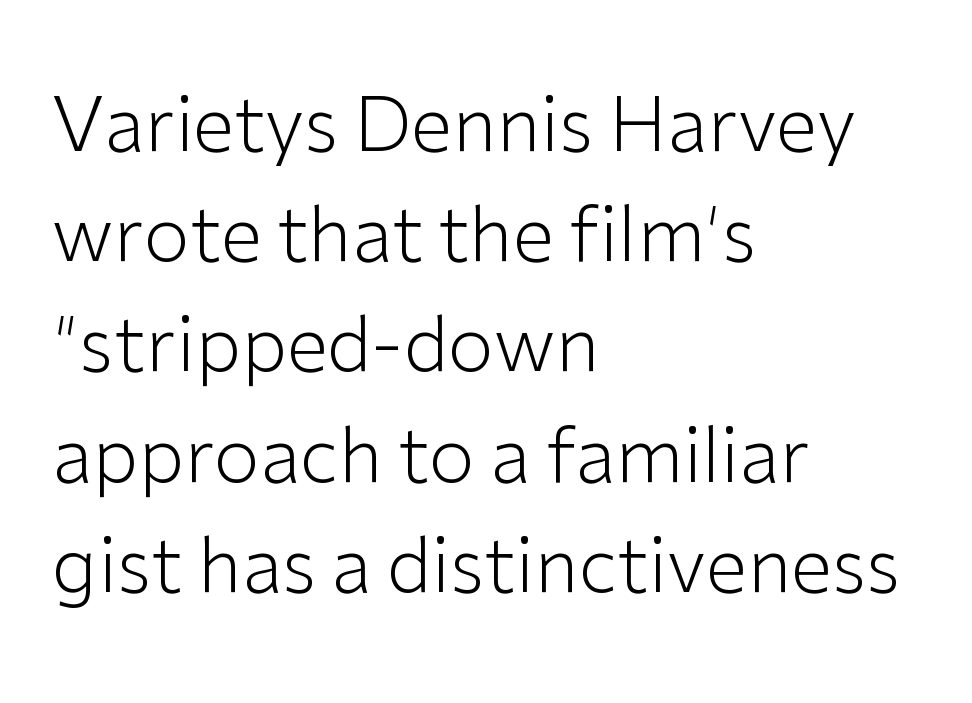
Notice how descenders clear the ascenders below comfortably — that's standard leading. Horizontal alignment here is leftward, the default for most running prose. The horizontal fit of the characters is conventional and even. Nothing sits at the stroke ends, so this counts as sans-serif. The strip under each line holds only bare page. This is roman type, the default non-slanted kind.
